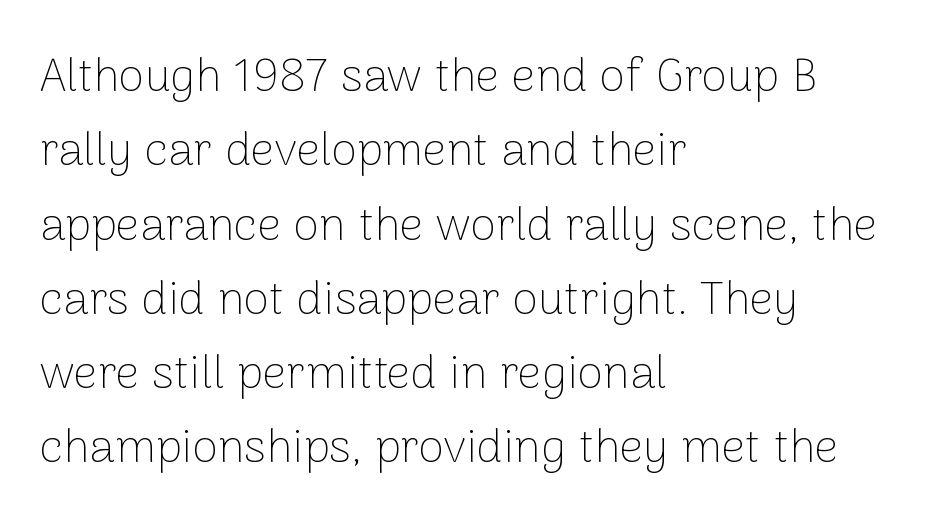
The image shows 47 px thin sans-serif type, upright; set left-aligned, normal line spacing (1.58x), normal letter spacing, not underlined; low stroke contrast and a medium x-height.
